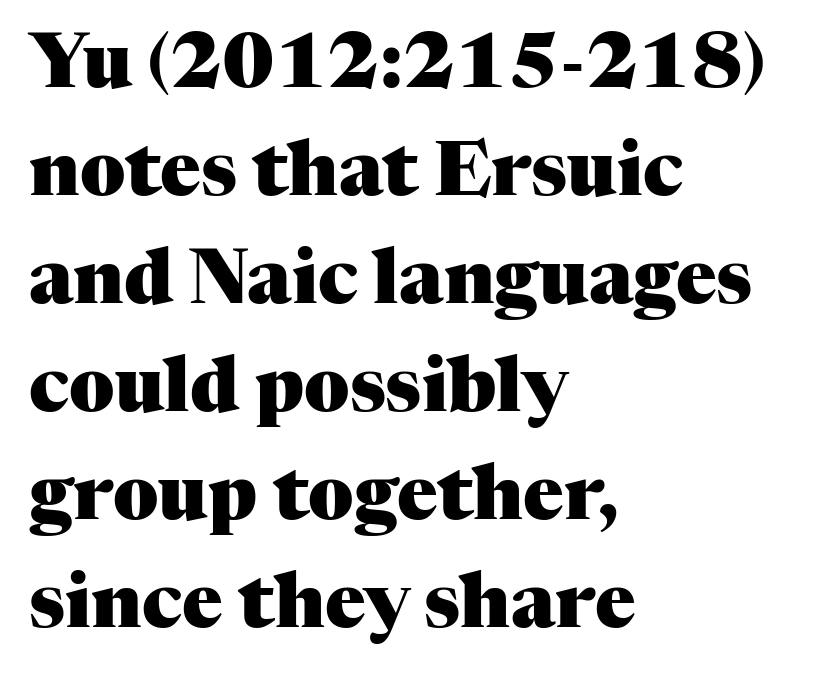
{"serif": "yes", "italic": "no", "bold": "yes", "weight": "heavy", "width": "normal", "stroke_contrast": "medium", "x_height": "medium", "monospaced": "no", "underline": "no", "align": "left", "line_spacing": "normal", "line_spacing_ratio": 1.44, "letter_spacing": "normal", "letter_spacing_em": 0.0, "glyph_px": 75}
